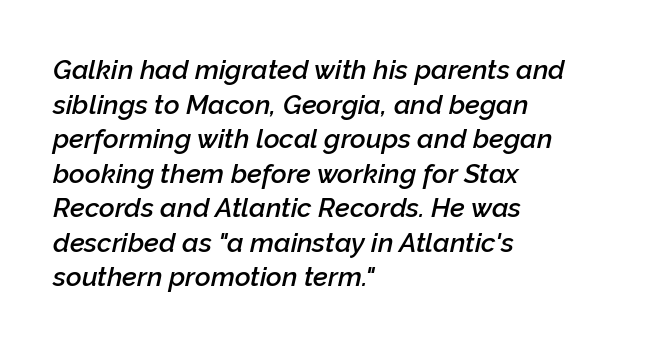
The image shows 27 px text type, italic (leaning right); set left-aligned, normal line spacing (1.28x), normal letter spacing, not underlined.
